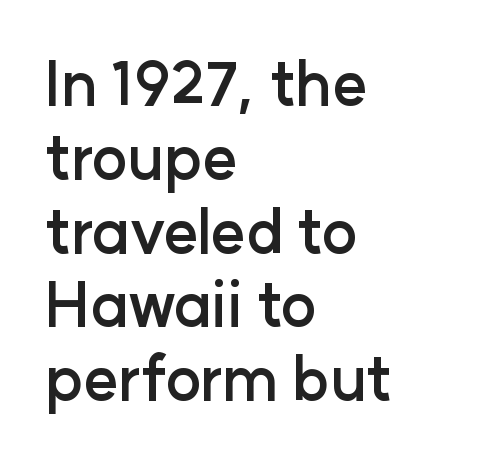
The image shows 60 px semibold sans-serif type, upright; set left-aligned, line spacing 1.23x, normal letter spacing, not underlined; low stroke contrast and a medium x-height.
